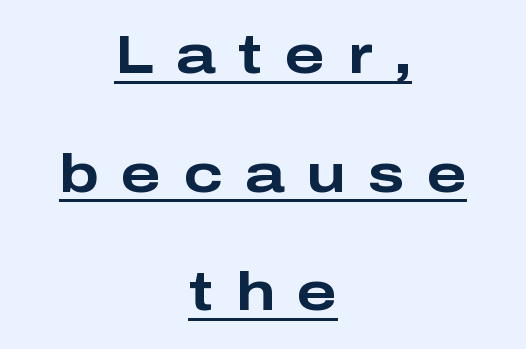
The image shows 53 px bold, wide sans-serif type, upright; set centered, loose line spacing (2.24x), unusually wide letter spacing (+0.42 em), underlined; low stroke contrast and a medium x-height.
